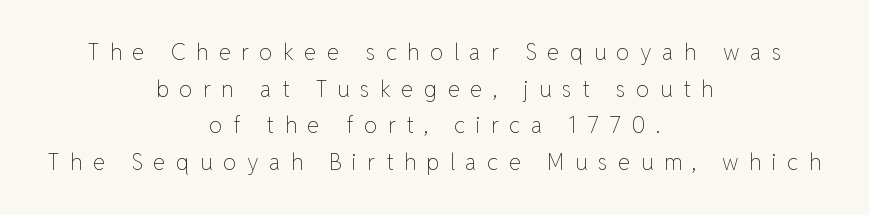
The image shows 22 px text type, upright; set centered, normal line spacing (1.67x), unusually wide letter spacing (+0.48 em), not underlined.
